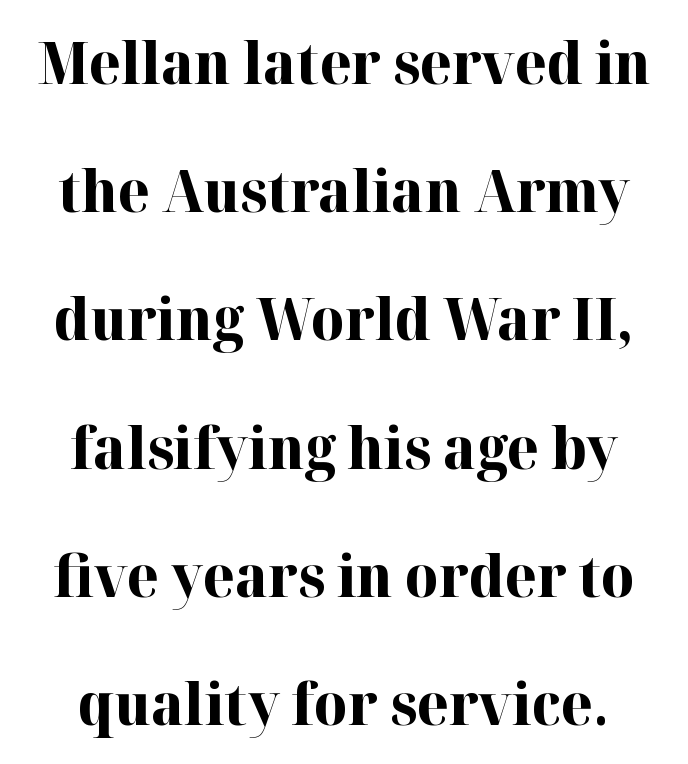
Whoever set this chose breathing room over compactness in the vertical rhythm. The font family rendered here belongs to the serif group. The rendering uses a bold face; every stroke is thick and dark. The lettering holds an erect, upright posture throughout. Here the glyphs are tracked normally, forming tight word shapes.
